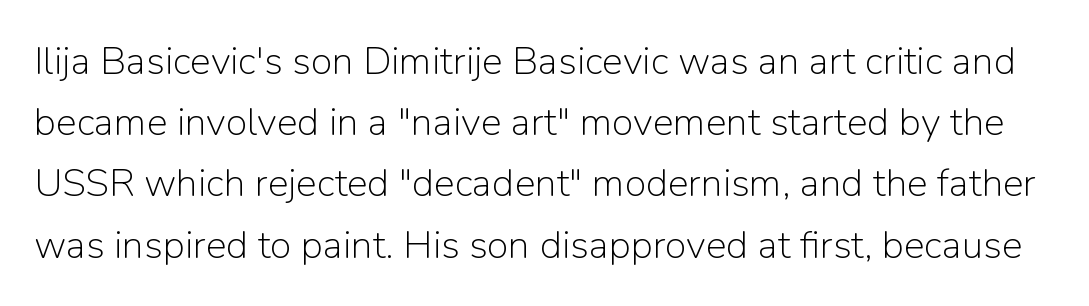
Is there much room between lines? A standard amount, neither cramped nor airy. The strokes carry an ordinary text weight at most. Nobody touched the tracking dial on this one. The font family rendered here belongs to the sans-serif group. Descenders hang freely into open space.
